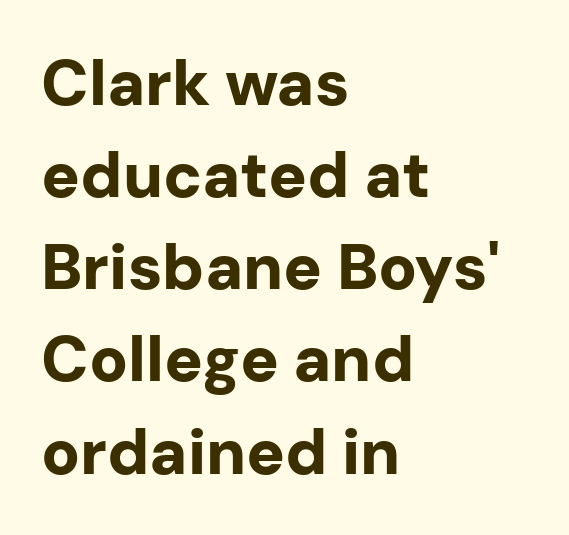
Note: no serifs on the glyphs. The rendering uses natural spacing where letterforms have individual widths. Successive baselines arrive at the customary interval. Leftover space on each line is placed entirely after the last word.
